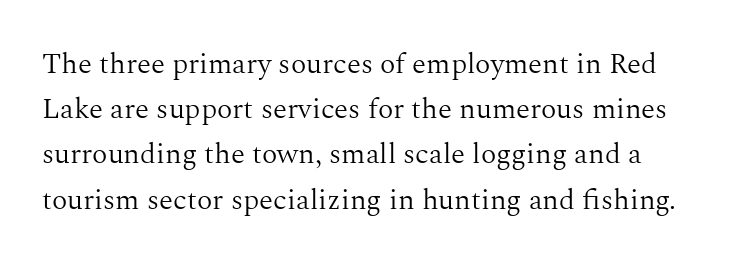
The image shows 29 px light serif type, upright; set normal line spacing (1.56x), normal letter spacing, not underlined; medium stroke contrast and a medium x-height.
